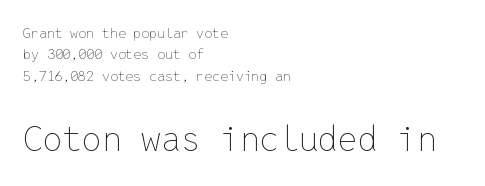
It's the straight-up-and-down kind of type. A quiet, ordinary-to-light weight characterises the typeface. If you drew a ruler down the left edge, every line would touch it. Whoever set this made the second block the dominant, larger element. Vertical spacing — default.
